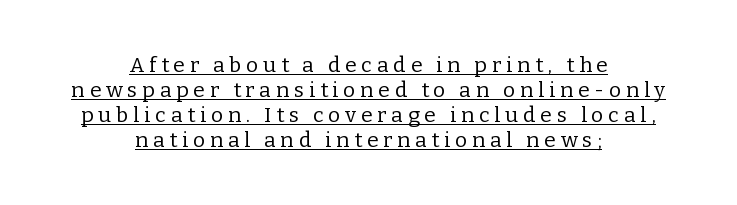
{"italic": "no", "bold": "no", "underline": "yes", "align": "center", "line_spacing_ratio": 1.19, "letter_spacing": "wide", "letter_spacing_em": 0.23, "glyph_px": 21}
